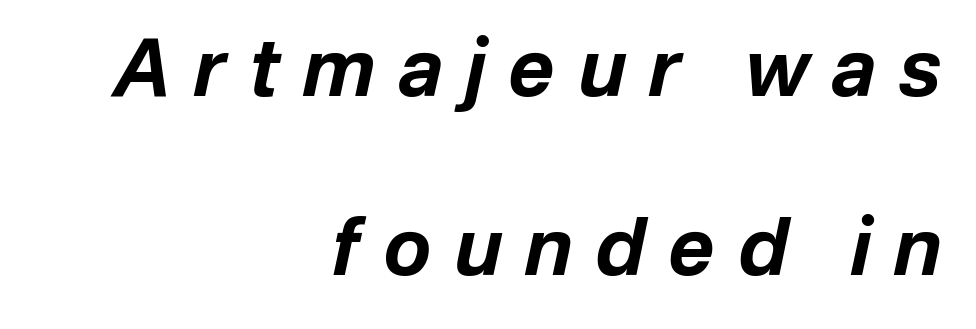
{"italic": "yes", "lean": "right", "slant_degrees": 12, "bold": "yes", "weight": "bold", "width": "normal", "stroke_contrast": "low", "x_height": "medium", "monospaced": "no", "underline": "no", "align": "right", "line_spacing": "loose", "line_spacing_ratio": 2.26, "letter_spacing": "wide", "letter_spacing_em": 0.29, "glyph_px": 79}
